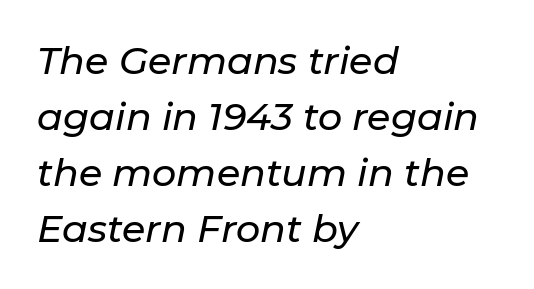
The image shows 38 px text type, italic (leaning right); set left-aligned, normal line spacing (1.47x), normal letter spacing, not underlined; low stroke contrast and a medium x-height.
